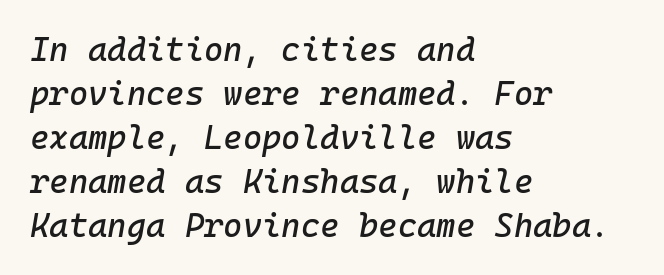
Summary of vertical rhythm: regular, with standard interline spacing. Does extra space separate the letters? No, they use regular spacing. Layout note: lines flush left. Nobody drew a line under any word here.
